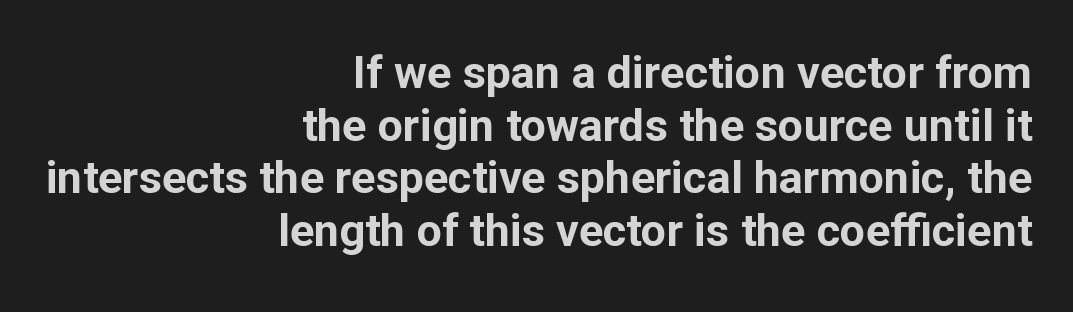
{"serif": "no", "italic": "no", "bold": "yes", "weight": "bold", "width": "normal", "stroke_contrast": "low", "x_height": "medium", "monospaced": "no", "underline": "no", "align": "right", "line_spacing_ratio": 1.17, "letter_spacing": "normal", "letter_spacing_em": 0.0, "glyph_px": 45}
